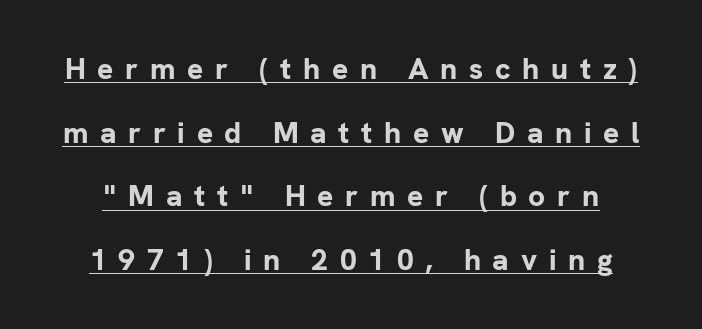
Q: Is the text bold? A: Yes.
Q: Is the text italic (slanted)? A: No, it is upright.
Q: Is the typeface a serif or a sans-serif typeface? A: Sans-serif.
Q: Is the text underlined? A: Yes.
Q: Is the spacing between letters normal or unusually wide? A: Unusually wide.
Q: Is the spacing between lines tight, normal or loose? A: Loose.
Q: Width (condensed, normal, or wide)? A: Normal.
Q: Stroke contrast? A: Low.
Q: x-height? A: Medium.
Q: Monospaced? A: No.
